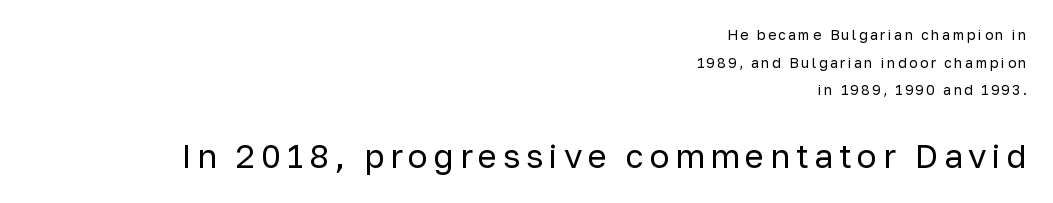
Varying glyph widths throughout — classic text-font behaviour. A quiet, ordinary-to-light weight characterises the typeface. Words float on clear page, feet unadorned. Nope, no serifs anywhere on these letters.
